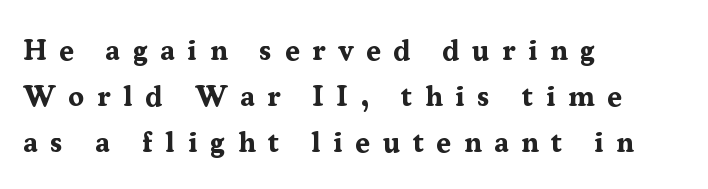
The paragraph shown leans on its left margin. Note the varied advance widths — an 'i' is clearly narrower than an 'm'. Examine the stroke ends and you'll spot serifs. The lines sit at an ordinary, default distance from one another.
